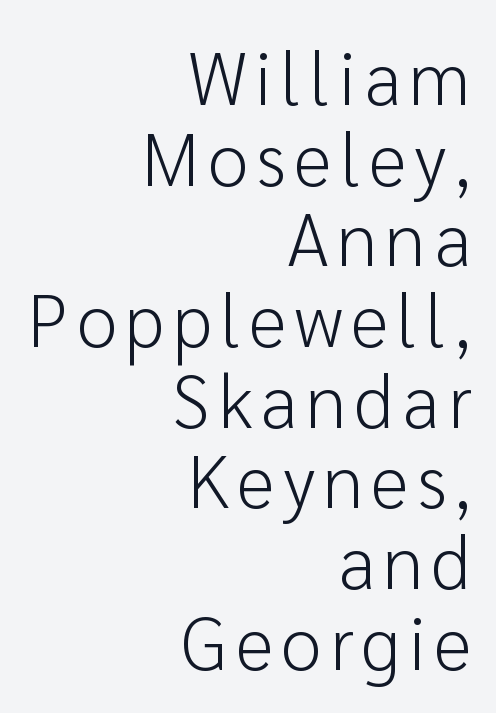
The image shows 74 px light sans-serif type, upright; set right-aligned, tight line spacing (1.09x), not underlined; low stroke contrast and a medium x-height.
